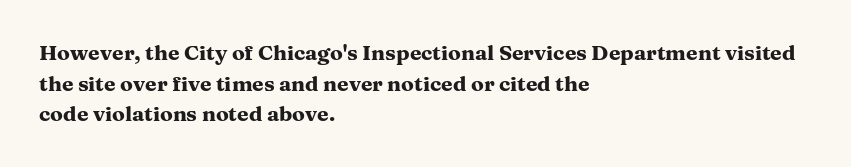
Q: Is the text bold? A: Yes.
Q: Is the text italic (slanted)? A: No, it is upright.
Q: Is the text underlined? A: No.
Q: How is the paragraph aligned? A: Left-aligned.
Q: Is the spacing between letters normal or unusually wide? A: Normal.
Q: Is the spacing between lines tight, normal or loose? A: Normal.
